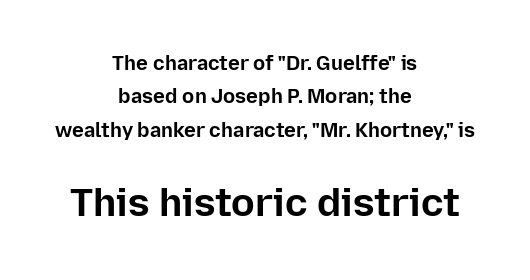
Heavy, bold letterforms. The letterforms sit shoulder to shoulder at normal distance. The paragraph shown floats in the horizontal middle. Vertical strokes here are truly vertical.
